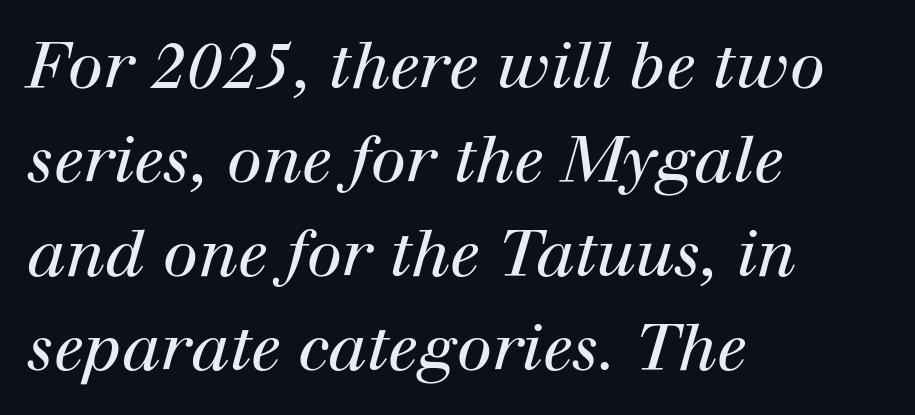
The image shows 64 px regular-weight serif type, italic (leaning right); set left-aligned, normal line spacing (1.47x), normal letter spacing, not underlined; high stroke contrast and a medium x-height.
